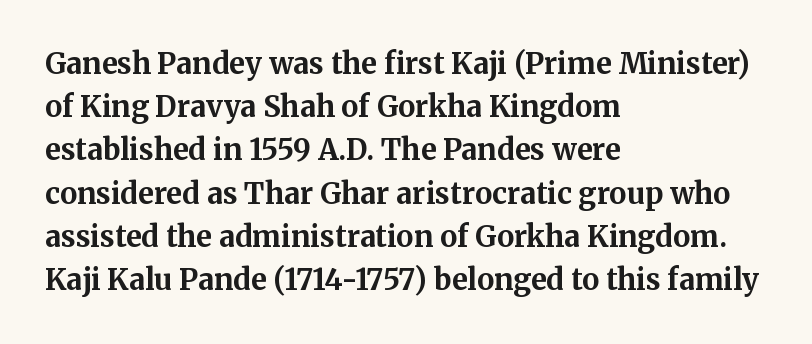
Successive baselines arrive at the customary interval. Do the characters align in a grid? No, the font is proportional. Layout note: lines flush left. The foot of each line stays bare and open. In terms of posture, this sample is upright.
